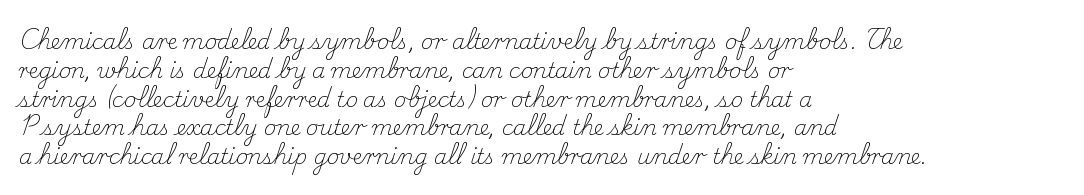
Each new line begins a customary step beneath the previous one. Stems here are at most as thick as an everyday book face. Words appear dense and cohesive because spacing is normal. Descenders hang freely into open space.
